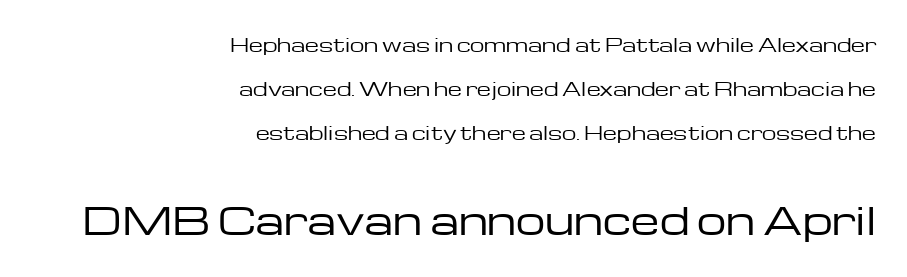
The image shows 37 px regular-weight, wide sans-serif type, upright; set right-aligned, loose line spacing (2.44x), normal letter spacing, not underlined; the second (bottom) block is 2.06x larger; low stroke contrast and a medium x-height.
